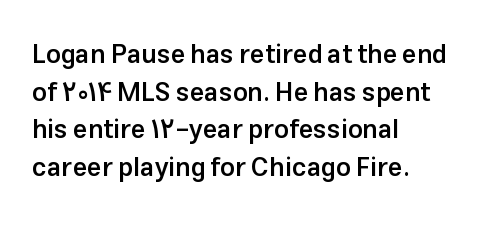
The image shows 26 px text type, upright; set left-aligned, normal line spacing (1.45x), normal letter spacing, not underlined.
